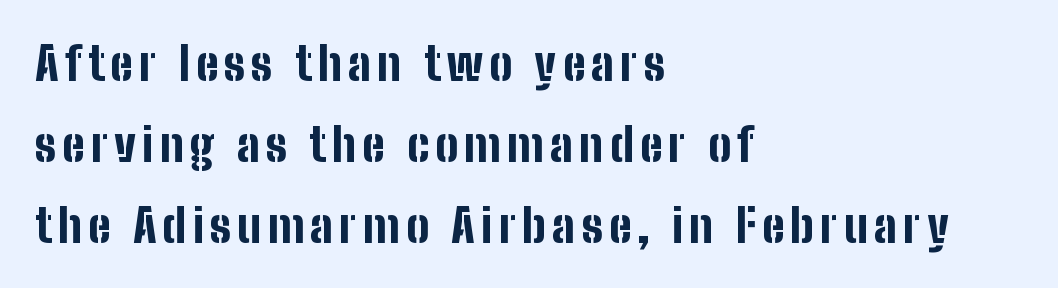
{"serif": "no", "italic": "no", "bold": "yes", "weight": "bold", "width": "condensed", "stroke_contrast": "low", "x_height": "medium", "monospaced": "no", "underline": "no", "align": "left", "line_spacing_ratio": 1.76, "glyph_px": 46}
